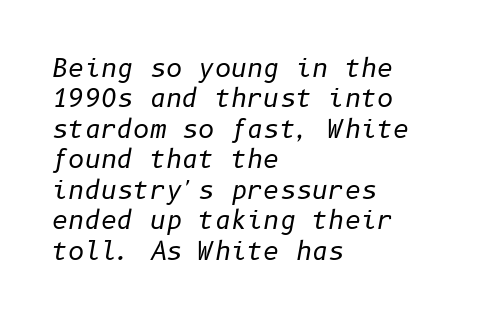
The image shows 25 px text type, italic (leaning right); set left-aligned, line spacing 1.22x, normal letter spacing, not underlined.
